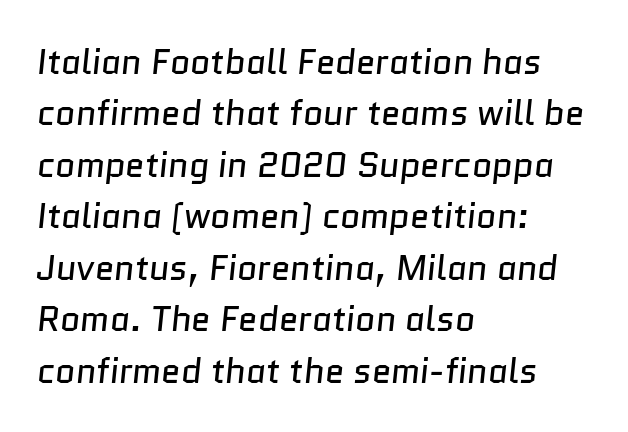
Standard letterfit; no display-style spreading of the glyphs. The passage is arranged the way most books set body copy — flush left. The letters carry no serifs — their stems end cleanly without finishing strokes. The rows are spaced the way most documents space them. Weight: regular or lighter. Character widths vary here, with narrow letters taking less room than wide ones.
